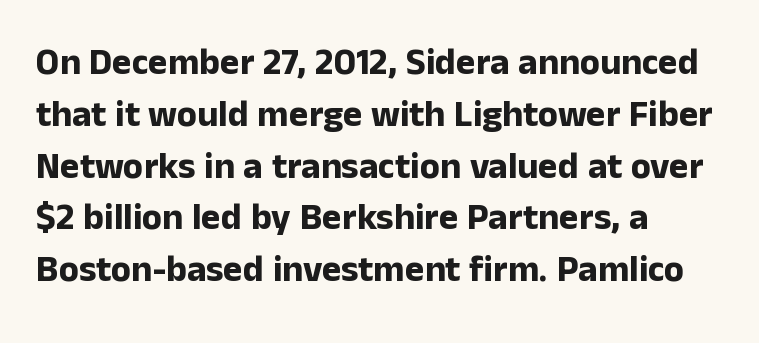
The image shows 37 px bold sans-serif type, upright; set left-aligned, normal line spacing (1.4x), normal letter spacing, not underlined; low stroke contrast and a medium x-height.
